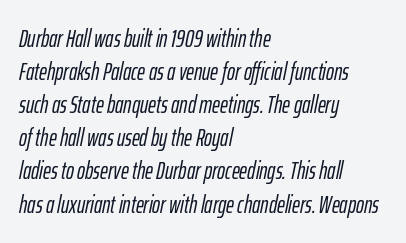
Q: Is the text italic (slanted)? A: Yes, it leans right by about 12 degrees.
Q: Is the text underlined? A: No.
Q: How is the paragraph aligned? A: Left-aligned.
Q: Is the spacing between letters normal or unusually wide? A: Normal.
Q: Is the spacing between lines tight, normal or loose? A: Normal.
